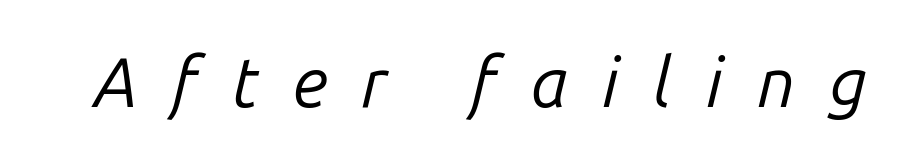
{"italic": "yes", "lean": "right", "slant_degrees": 14, "bold": "no", "weight": "regular", "width": "normal", "stroke_contrast": "low", "x_height": "medium", "monospaced": "no", "underline": "no", "letter_spacing": "wide", "letter_spacing_em": 0.49, "glyph_px": 69}
